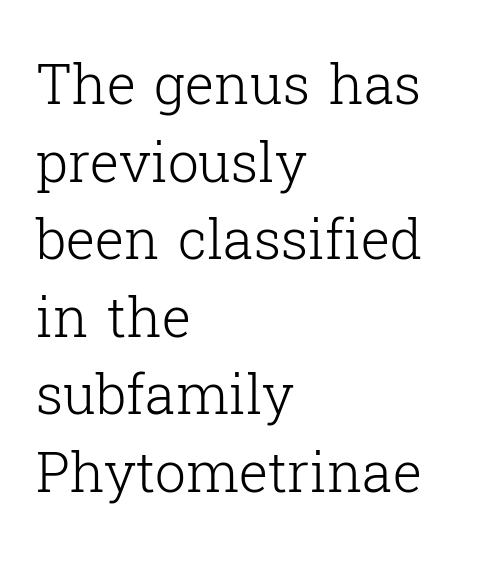
{"serif": "yes", "italic": "no", "bold": "no", "weight": "light", "width": "normal", "stroke_contrast": "low", "x_height": "medium", "monospaced": "no", "underline": "no", "align": "left", "line_spacing": "normal", "line_spacing_ratio": 1.41, "letter_spacing": "normal", "letter_spacing_em": 0.0, "glyph_px": 55}
